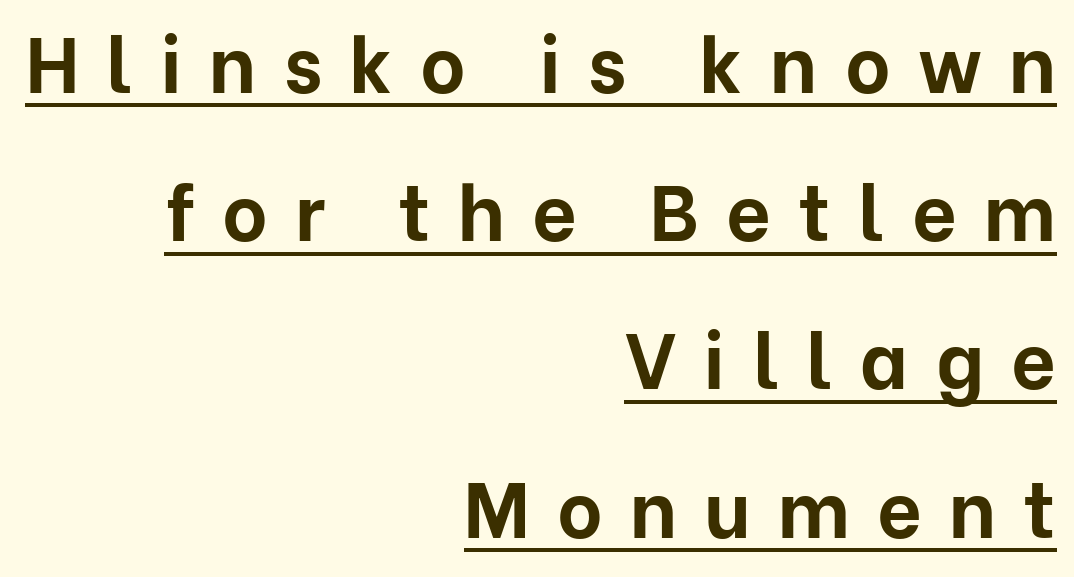
{"serif": "no", "italic": "no", "bold": "yes", "weight": "bold", "width": "normal", "stroke_contrast": "low", "x_height": "medium", "monospaced": "no", "underline": "yes", "align": "right", "line_spacing": "loose", "line_spacing_ratio": 1.9, "letter_spacing": "wide", "letter_spacing_em": 0.35, "glyph_px": 78}
